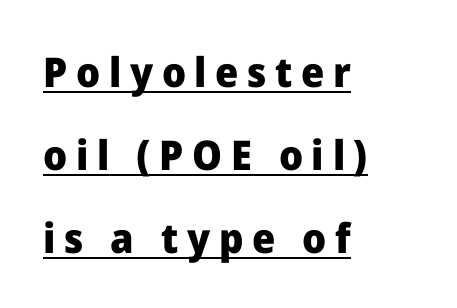
Q: Is the text bold? A: Yes.
Q: Is the text italic (slanted)? A: No, it is upright.
Q: Is the typeface a serif or a sans-serif typeface? A: Sans-serif.
Q: Is the text underlined? A: Yes.
Q: How is the paragraph aligned? A: Left-aligned.
Q: Is the spacing between letters normal or unusually wide? A: Unusually wide.
Q: Is the spacing between lines tight, normal or loose? A: Loose.
Q: Width (condensed, normal, or wide)? A: Normal.
Q: Stroke contrast? A: Low.
Q: x-height? A: Medium.
Q: Monospaced? A: No.
